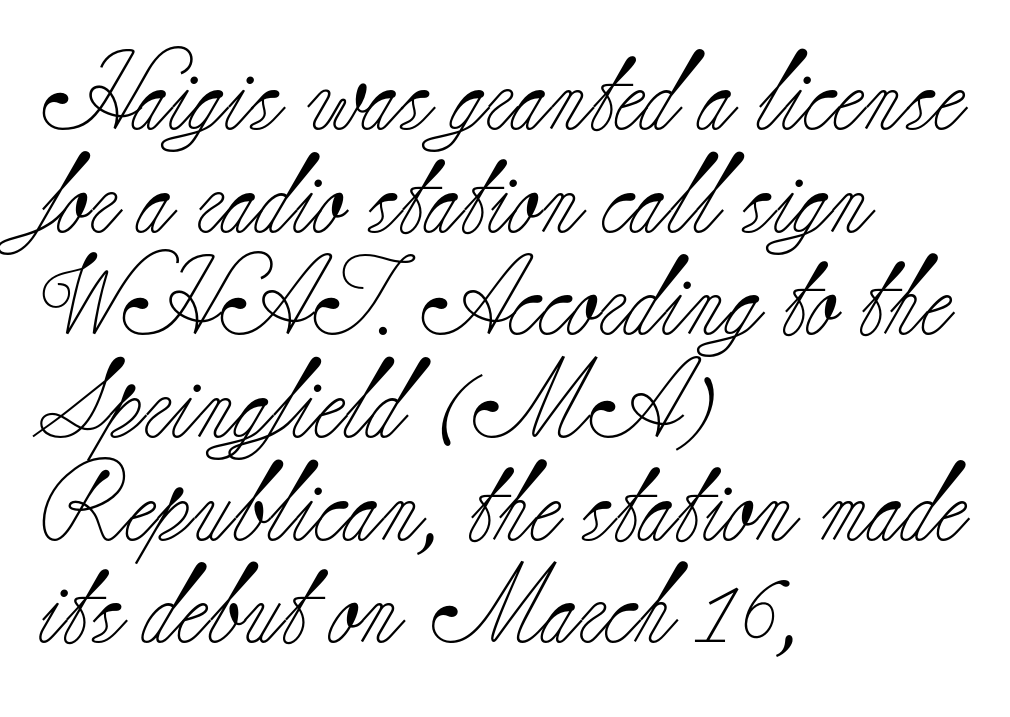
The passage is arranged the way most books set body copy — flush left. Stroke mass is kept to a normal reading level or below. Note the varied advance widths — an 'i' is clearly narrower than an 'm'. The vertical gap from one line to the next is medium. A typesetter would call this zero additional tracking.
